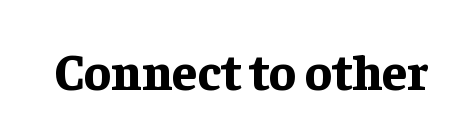
{"serif": "yes", "italic": "no", "bold": "yes", "weight": "bold", "width": "normal", "stroke_contrast": "low", "x_height": "medium", "monospaced": "no", "underline": "no", "letter_spacing": "normal", "letter_spacing_em": 0.0, "glyph_px": 50}
